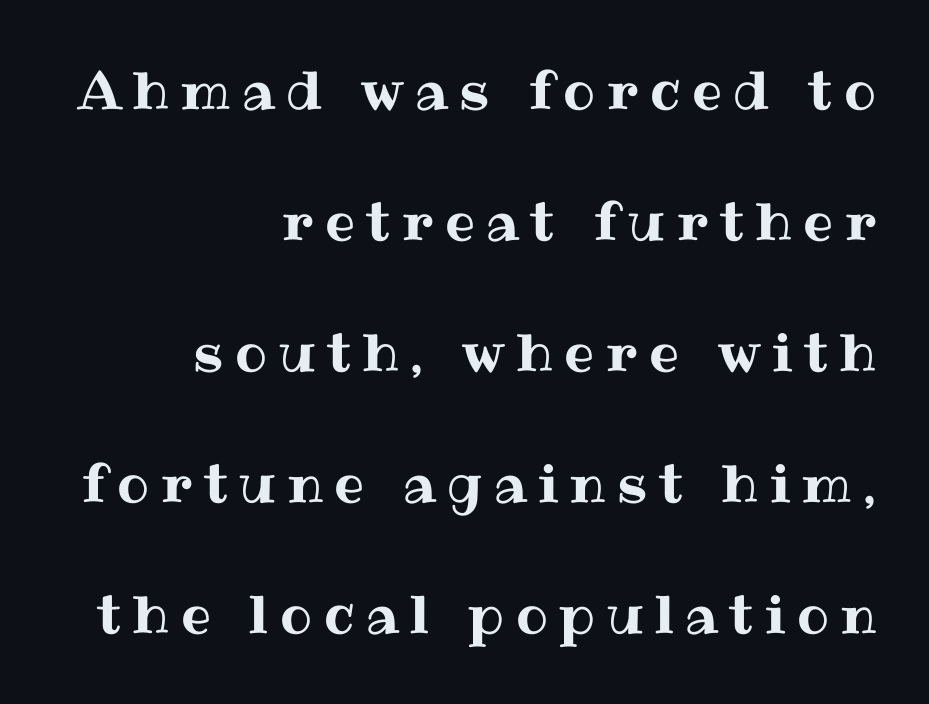
{"italic": "no", "width": "normal", "stroke_contrast": "medium", "x_height": "medium", "monospaced": "no", "underline": "no", "align": "right", "line_spacing": "loose", "line_spacing_ratio": 2.47, "letter_spacing": "wide", "letter_spacing_em": 0.22, "glyph_px": 53}
